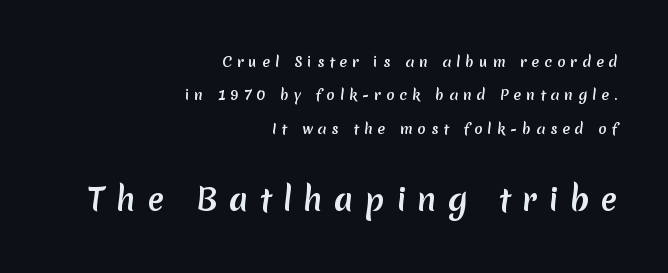
The image shows 31 px semibold sans-serif type; set right-aligned, loose line spacing (2.38x), unusually wide letter spacing (+0.36 em), not underlined; the second (bottom) block is 2.21x larger; low stroke contrast and a medium x-height.
